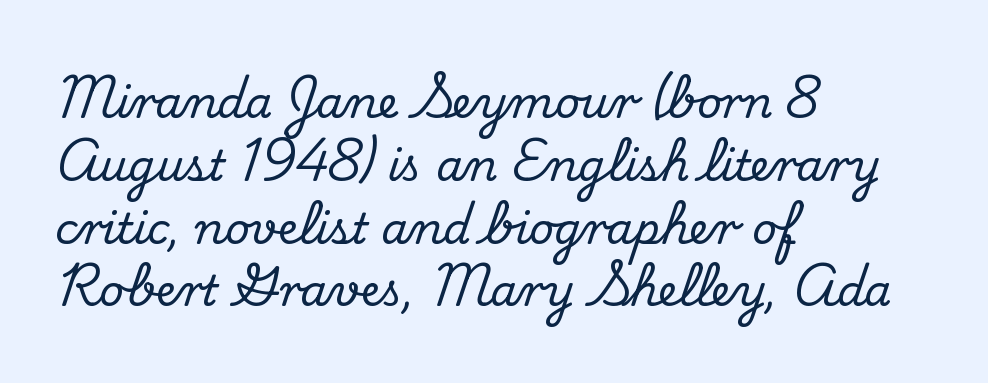
The typeface chosen for these lines features serifs. Teacher's note: observe the even left margin — that is flush-left alignment. Nobody touched the tracking dial on this one. Here the designer chose a conventional face with non-uniform glyph widths. The gap between lines stays unmarked.
